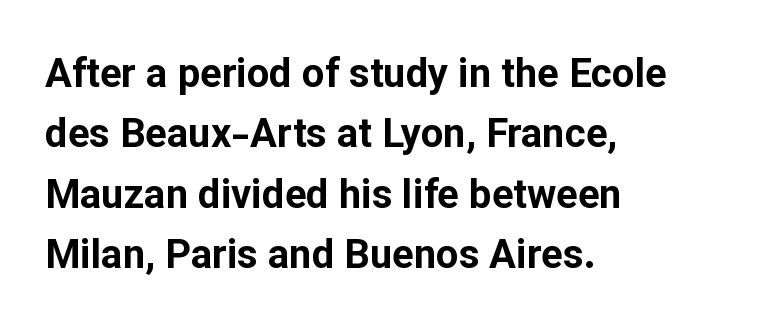
The rendering keeps characters at their native spacing. Thick stems and heavy bowls — unmistakably bold. The rag falls on the right side of this text block. Character widths vary here, with narrow letters taking less room than wide ones.
